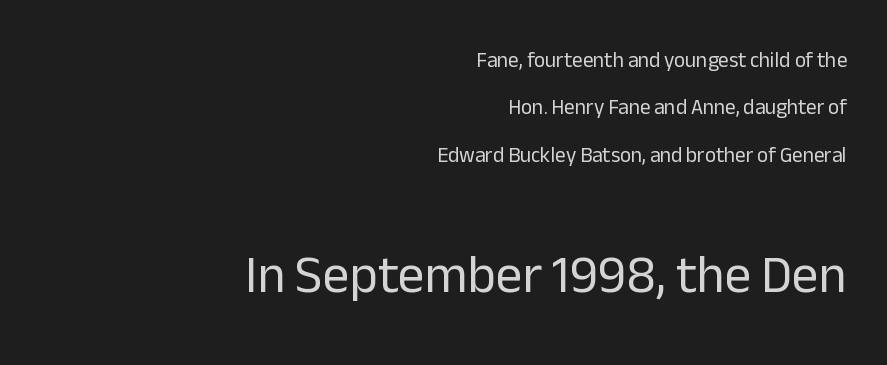
{"serif": "no", "italic": "no", "bold": "no", "weight": "regular", "width": "normal", "stroke_contrast": "low", "x_height": "medium", "monospaced": "no", "underline": "no", "align": "right", "line_spacing": "loose", "line_spacing_ratio": 2.26, "letter_spacing": "normal", "letter_spacing_em": 0.0, "larger_block": "second", "size_ratio": 2.52, "glyph_px": 53}
